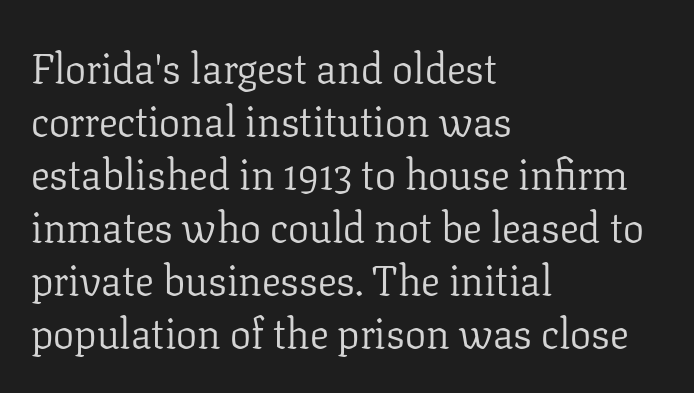
{"serif": "yes", "italic": "no", "bold": "no", "weight": "light", "width": "normal", "stroke_contrast": "low", "x_height": "medium", "monospaced": "no", "underline": "no", "align": "left", "line_spacing": "normal", "line_spacing_ratio": 1.26, "letter_spacing": "normal", "letter_spacing_em": 0.0, "glyph_px": 42}
